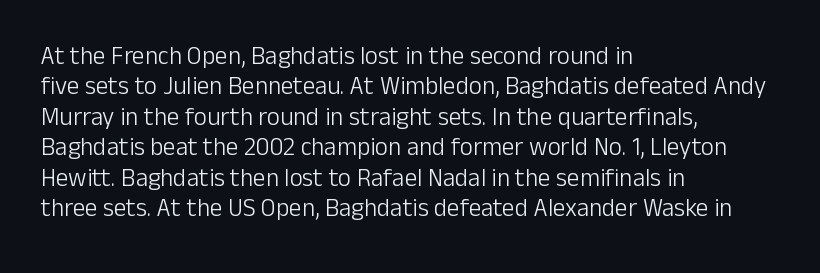
The image shows 25 px text type, upright; set left-aligned, line spacing 1.22x, normal letter spacing, not underlined.
